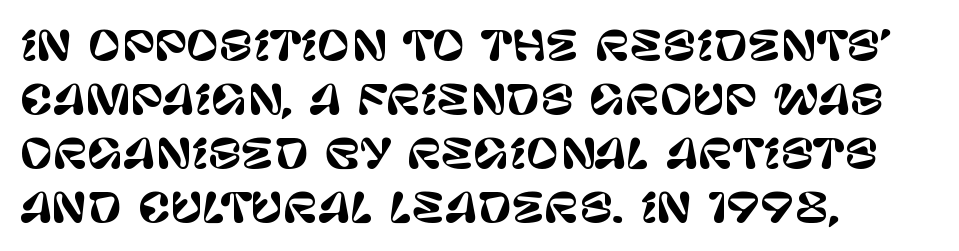
The image shows 40 px sans-serif type; set left-aligned, normal line spacing (1.35x), normal letter spacing, not underlined; low stroke contrast and a large x-height.
